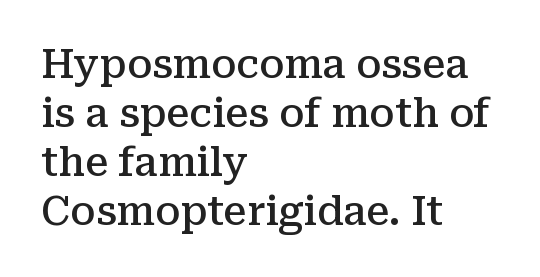
Words appear dense and cohesive because spacing is normal. The lettering stays uniformly vertical, giving the passage a roman look. Bare-footed words on every line. The typeface chosen for these lines features serifs. Summary of weight: moderately heavy, a semibold. Quick note: interline space is typical.
